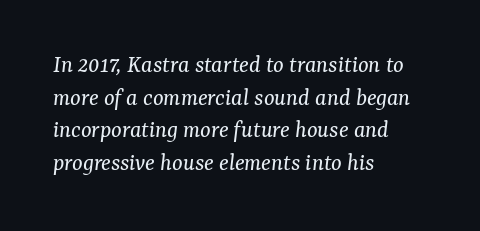
No heavy texture on the line: the type isn't bold. One glance says typical: line gaps are just what's usual. In CSS terms this would be text-align: left. The letters are slanted; this is an italic face. Only glyphs here, with clear space below each row.
